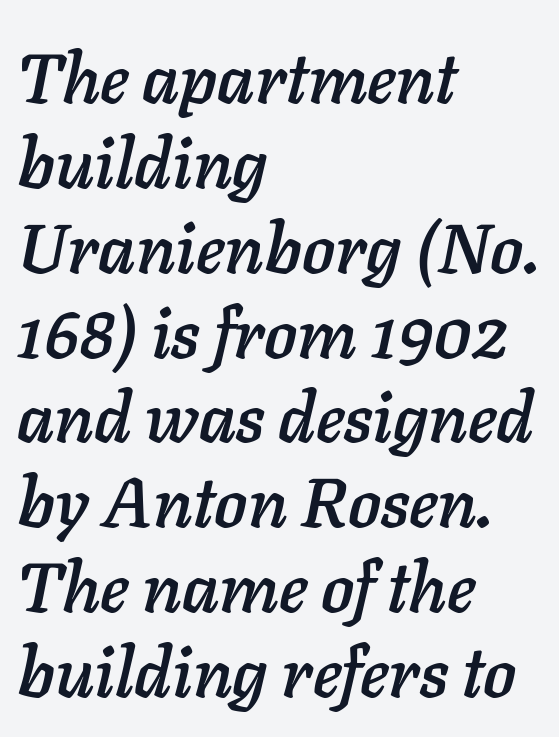
The image shows 69 px text type, italic (leaning right); set left-aligned, line spacing 1.23x, normal letter spacing, not underlined; low stroke contrast and a medium x-height.
